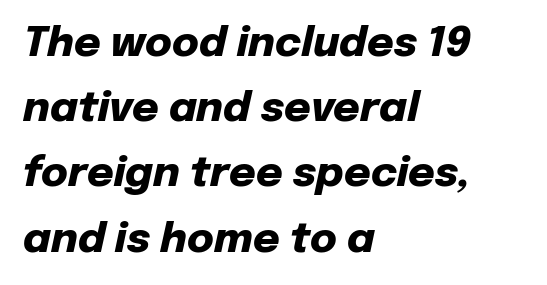
{"italic": "yes", "lean": "right", "slant_degrees": 12, "bold": "yes", "weight": "heavy", "width": "normal", "stroke_contrast": "low", "x_height": "medium", "monospaced": "no", "underline": "no", "align": "left", "line_spacing": "normal", "line_spacing_ratio": 1.59, "letter_spacing": "normal", "letter_spacing_em": 0.0, "glyph_px": 41}
